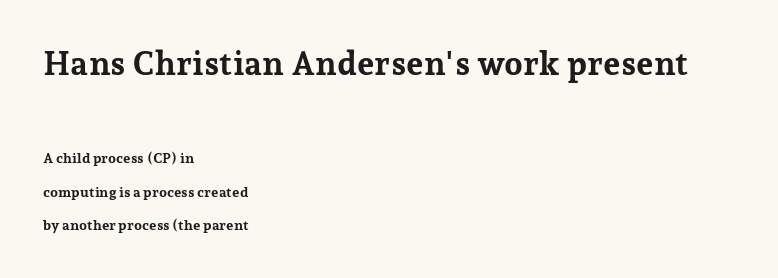
The image shows 33 px bold serif type, upright; set left-aligned, loose line spacing (2.41x), normal letter spacing, not underlined; the first (top) block is 2.36x larger; low stroke contrast and a medium x-height.
